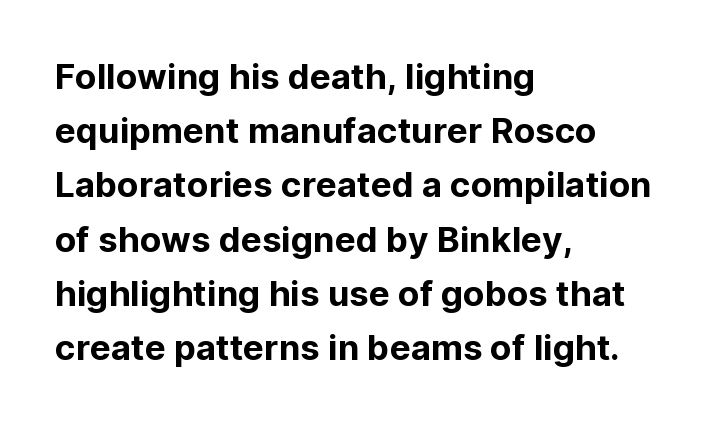
What's the leading like? Ordinary, nothing unusual. In terms of letterspacing, this is plain default setting. Is this a fixed-width face? No — the glyphs have proportional, varying widths. In CSS terms this would be text-align: left. A clean baseline with only descenders dipping below it. Check where the strokes stop: nothing finishes them off — pure sans.
